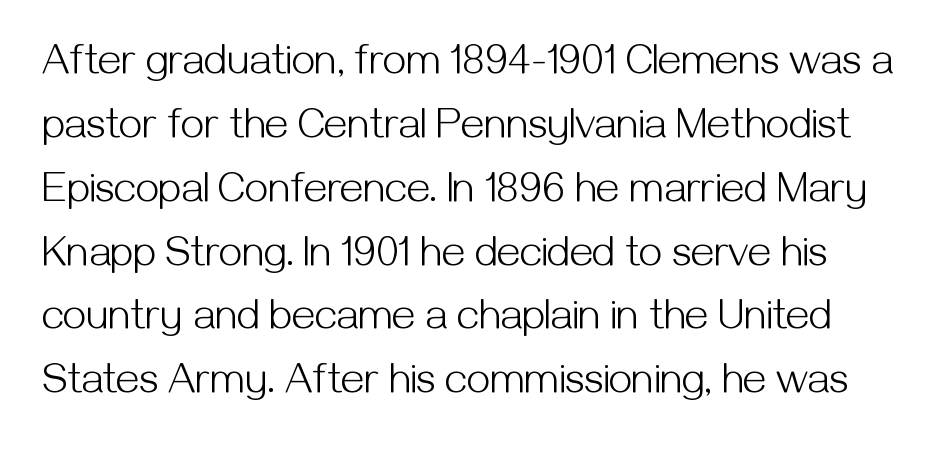
{"serif": "no", "italic": "no", "bold": "no", "weight": "light", "width": "normal", "stroke_contrast": "medium", "x_height": "medium", "monospaced": "no", "underline": "no", "line_spacing": "normal", "line_spacing_ratio": 1.52, "letter_spacing": "normal", "letter_spacing_em": 0.0, "glyph_px": 42}
